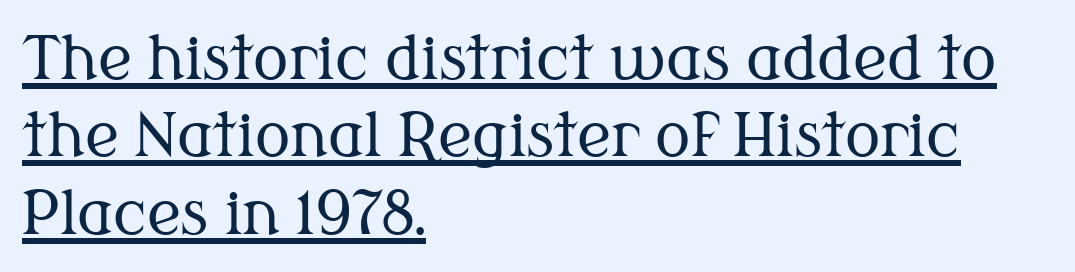
Tracking here is standard; glyphs follow each other at the usual distance. No chunkiness to these letters — they're not bold. The letters advance in unequal steps, a hallmark of proportional type. Look at the bottom of the vertical strokes: they flare into serifs here. Leading matches the norm, producing a regular column.
